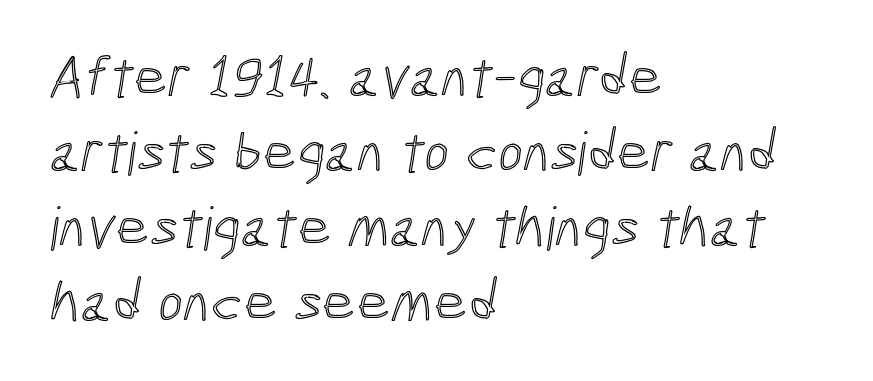
{"width": "condensed", "x_height": "medium", "monospaced": "no", "underline": "no", "align": "left", "line_spacing": "normal", "line_spacing_ratio": 1.27, "letter_spacing": "normal", "letter_spacing_em": 0.0, "glyph_px": 59}
